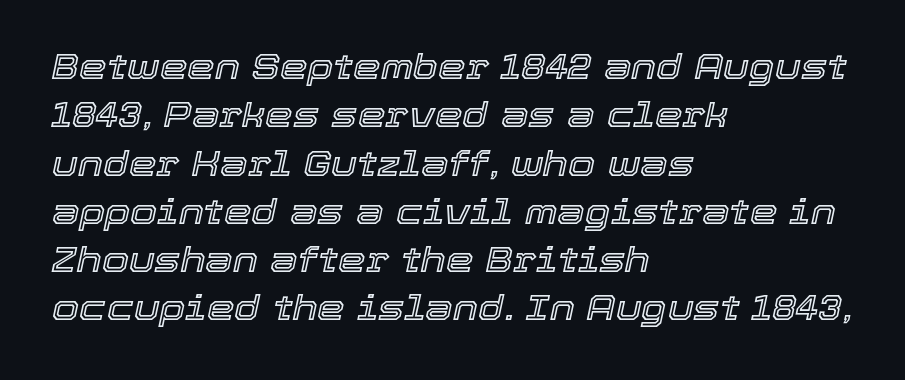
{"italic": "yes", "lean": "right", "slant_degrees": 12, "width": "normal", "x_height": "medium", "monospaced": "no", "underline": "no", "align": "left", "line_spacing": "normal", "line_spacing_ratio": 1.38, "letter_spacing": "normal", "letter_spacing_em": 0.0, "glyph_px": 35}
